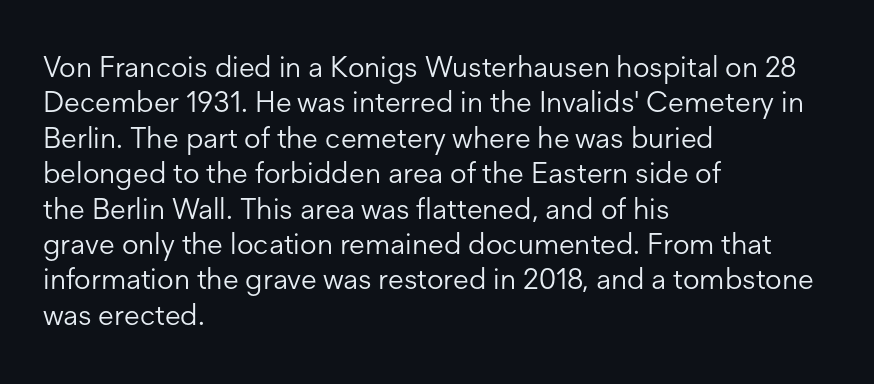
The image shows 29 px light sans-serif type, upright; set left-aligned, line spacing 1.22x, normal letter spacing, not underlined; low stroke contrast and a medium x-height.
